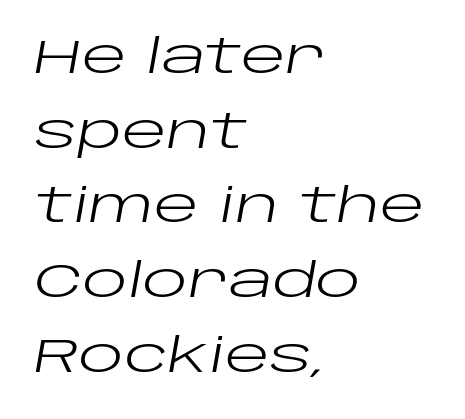
The compositor pushed each line to the left boundary. Glance below the letters and you will spot only blank space. Inter-character spacing is left at the font's built-in metrics. Notice how descenders clear the ascenders below comfortably — that's standard leading. Is the type heavy? It reads as light-to-regular instead.
